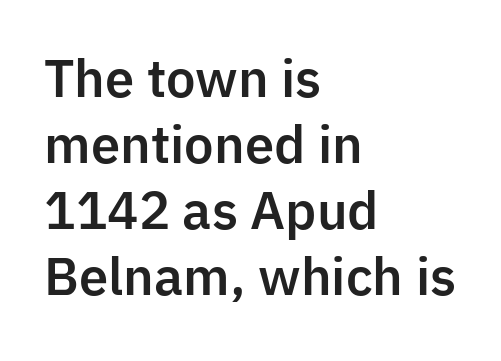
The image shows 50 px sans-serif type, upright; set left-aligned, normal line spacing (1.32x), normal letter spacing, not underlined; low stroke contrast and a medium x-height.
